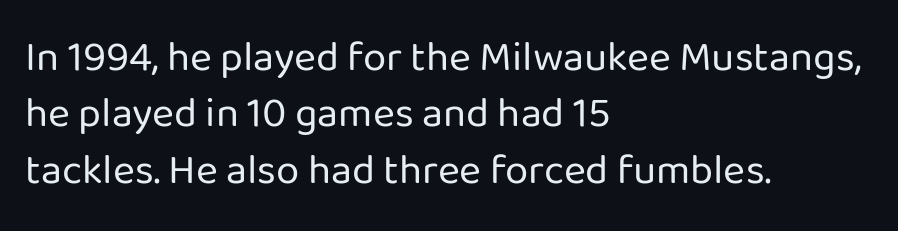
Q: Is the text bold? A: No.
Q: Is the text italic (slanted)? A: No, it is upright.
Q: Is the typeface a serif or a sans-serif typeface? A: Sans-serif.
Q: Is the text underlined? A: No.
Q: How is the paragraph aligned? A: Left-aligned.
Q: Is the spacing between letters normal or unusually wide? A: Normal.
Q: Is the spacing between lines tight, normal or loose? A: Normal.
Q: Width (condensed, normal, or wide)? A: Normal.
Q: Stroke contrast? A: Low.
Q: x-height? A: Medium.
Q: Monospaced? A: No.
